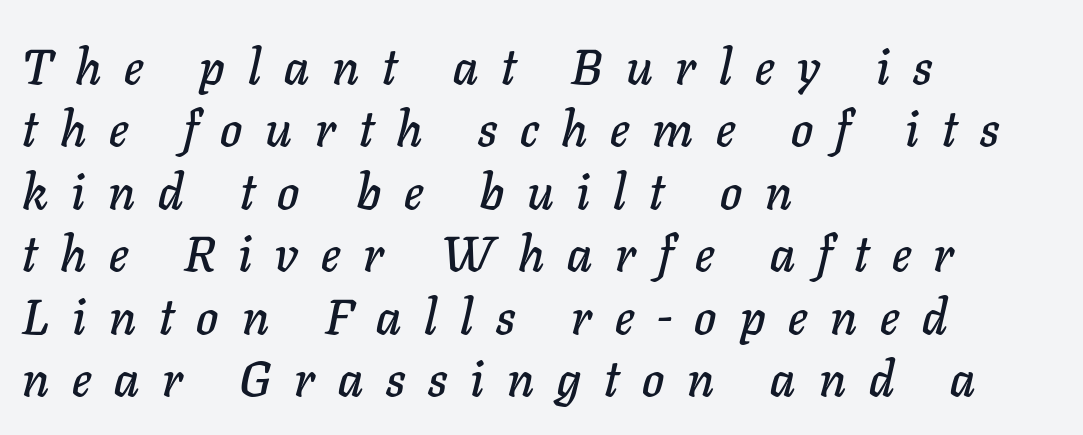
Q: Is the text italic (slanted)? A: Yes, it leans right by about 11 degrees.
Q: Is the text underlined? A: No.
Q: How is the paragraph aligned? A: Left-aligned.
Q: Is the spacing between letters normal or unusually wide? A: Unusually wide.
Q: Is the spacing between lines tight, normal or loose? A: Normal.
Q: Width (condensed, normal, or wide)? A: Normal.
Q: Stroke contrast? A: Low.
Q: x-height? A: Medium.
Q: Monospaced? A: No.
